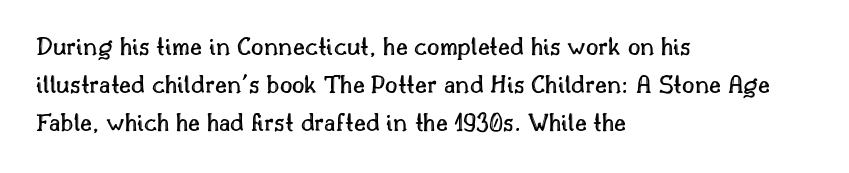
{"italic": "no", "underline": "no", "align": "left", "line_spacing": "normal", "line_spacing_ratio": 1.4, "letter_spacing": "normal", "letter_spacing_em": 0.0, "glyph_px": 27}
